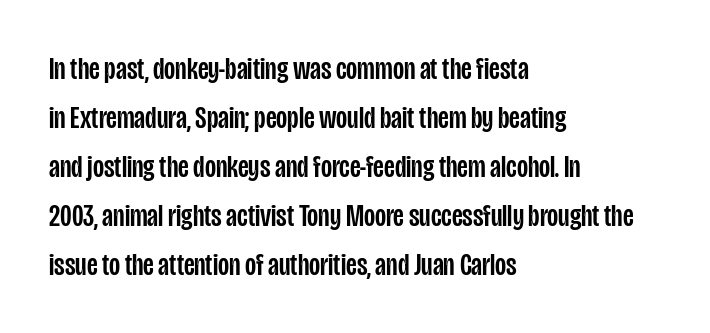
The image shows 32 px condensed sans-serif type, upright; set left-aligned, normal line spacing (1.53x), normal letter spacing, not underlined; low stroke contrast and a large x-height.
